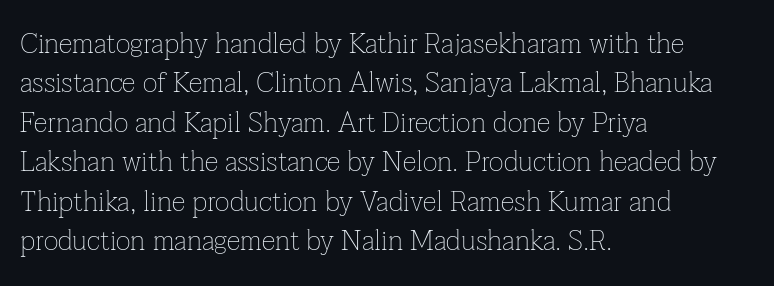
Q: Is the text bold? A: No.
Q: Is the text italic (slanted)? A: No, it is upright.
Q: Is the typeface a serif or a sans-serif typeface? A: Serif.
Q: Is the text underlined? A: No.
Q: How is the paragraph aligned? A: Left-aligned.
Q: Is the spacing between letters normal or unusually wide? A: Normal.
Q: Is the spacing between lines tight, normal or loose? A: Normal.
Q: Width (condensed, normal, or wide)? A: Normal.
Q: Stroke contrast? A: Low.
Q: x-height? A: Medium.
Q: Monospaced? A: No.
